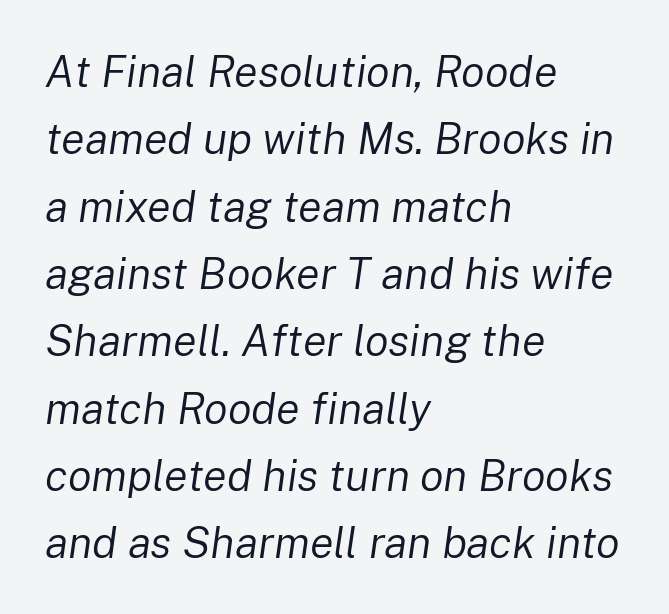
{"italic": "yes", "lean": "right", "slant_degrees": 8, "bold": "no", "weight": "regular", "width": "normal", "stroke_contrast": "low", "x_height": "medium", "monospaced": "no", "underline": "no", "align": "left", "line_spacing": "normal", "line_spacing_ratio": 1.53, "letter_spacing": "normal", "letter_spacing_em": 0.0, "glyph_px": 44}
